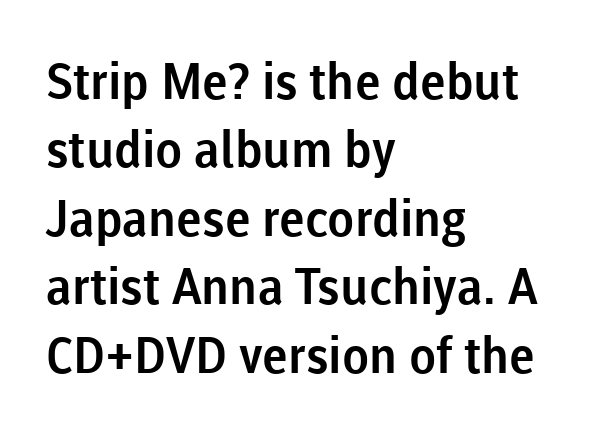
What kind of face is this? One without serifs — a sans. Each letter keeps its own natural width here, so spacing adapts to shape. Tall strokes in this sample are plumb rather than angled. The rendering anchors every line to the left-hand side. Here the glyphs are tracked normally, forming tight word shapes. The baseline area is clear.
